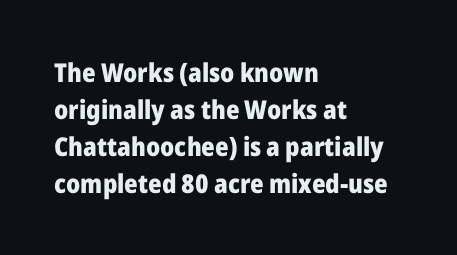
Q: Is the text bold? A: Yes.
Q: Is the text italic (slanted)? A: No, it is upright.
Q: Is the text underlined? A: No.
Q: How is the paragraph aligned? A: Left-aligned.
Q: Is the spacing between letters normal or unusually wide? A: Normal.
Q: Is the spacing between lines tight, normal or loose? A: Normal.
